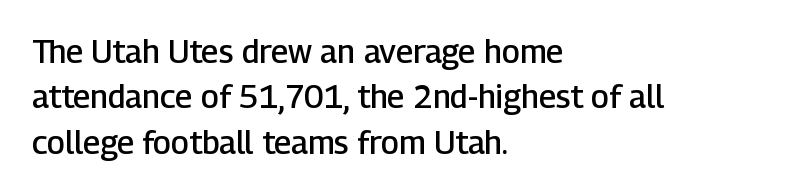
Q: Is the text bold? A: Semi-bold.
Q: Is the text italic (slanted)? A: No, it is upright.
Q: Is the typeface a serif or a sans-serif typeface? A: Sans-serif.
Q: Is the text underlined? A: No.
Q: How is the paragraph aligned? A: Left-aligned.
Q: Is the spacing between letters normal or unusually wide? A: Normal.
Q: Is the spacing between lines tight, normal or loose? A: Normal.
Q: Width (condensed, normal, or wide)? A: Normal.
Q: Stroke contrast? A: Low.
Q: x-height? A: Medium.
Q: Monospaced? A: No.
